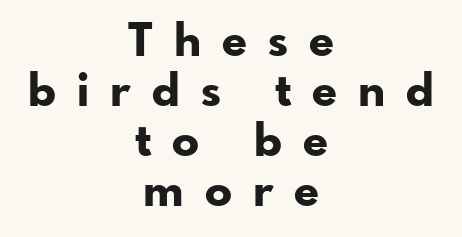
{"serif": "no", "italic": "no", "bold": "yes", "weight": "bold", "width": "normal", "stroke_contrast": "low", "x_height": "small", "monospaced": "no", "underline": "no", "align": "center", "line_spacing": "tight", "line_spacing_ratio": 1.11, "letter_spacing": "wide", "letter_spacing_em": 0.47, "glyph_px": 45}
